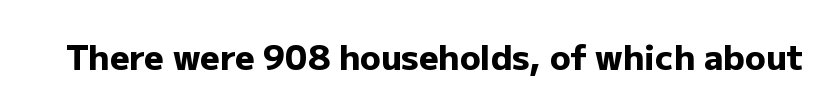
{"serif": "no", "italic": "no", "bold": "yes", "weight": "heavy", "width": "normal", "stroke_contrast": "low", "x_height": "medium", "monospaced": "no", "underline": "no", "letter_spacing": "normal", "letter_spacing_em": 0.0, "glyph_px": 34}
